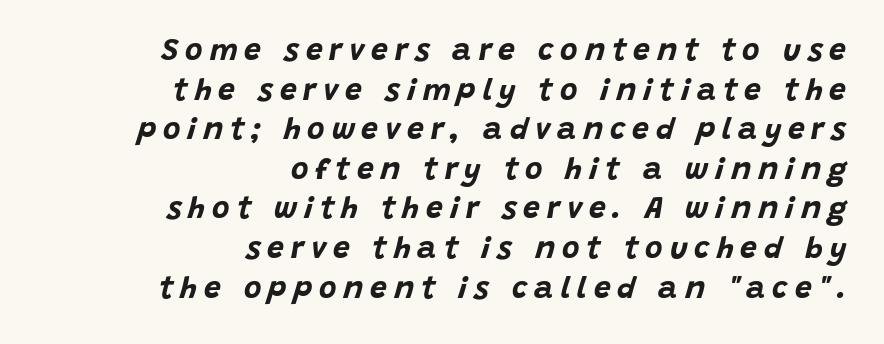
Q: Is the text bold? A: Yes.
Q: Is the text italic (slanted)? A: Yes, it leans right by about 15 degrees.
Q: Is the text underlined? A: No.
Q: How is the paragraph aligned? A: Right-aligned.
Q: Is the spacing between letters normal or unusually wide? A: Unusually wide.
Q: Is the spacing between lines tight, normal or loose? A: Normal.
Q: Width (condensed, normal, or wide)? A: Normal.
Q: Stroke contrast? A: Low.
Q: x-height? A: Large.
Q: Monospaced? A: No.
